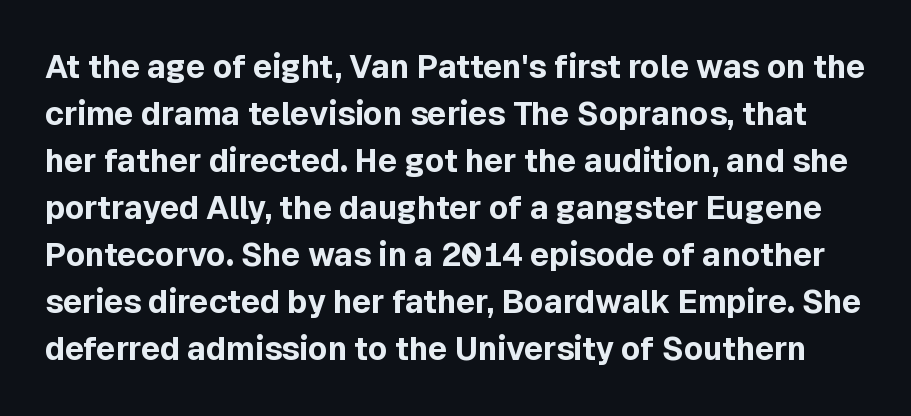
This sample uses plain, unmodified letter spacing. Type without underlining. You could not count columns in this text — the font is proportionally spaced. Style check: upright. Check where the strokes stop: nothing finishes them off — pure sans. The strokes are fattened all the way to bold.
